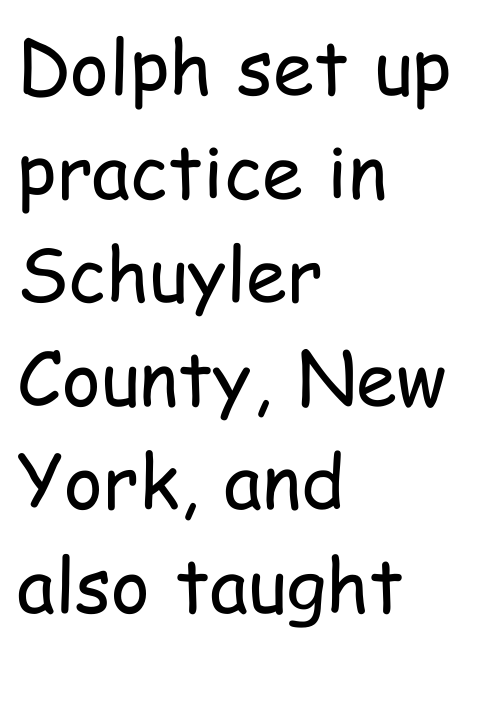
{"serif": "no", "italic": "no", "bold": "no", "weight": "regular", "width": "condensed", "stroke_contrast": "low", "x_height": "medium", "monospaced": "no", "underline": "no", "align": "left", "line_spacing": "normal", "line_spacing_ratio": 1.4, "letter_spacing": "normal", "letter_spacing_em": 0.0, "glyph_px": 74}
